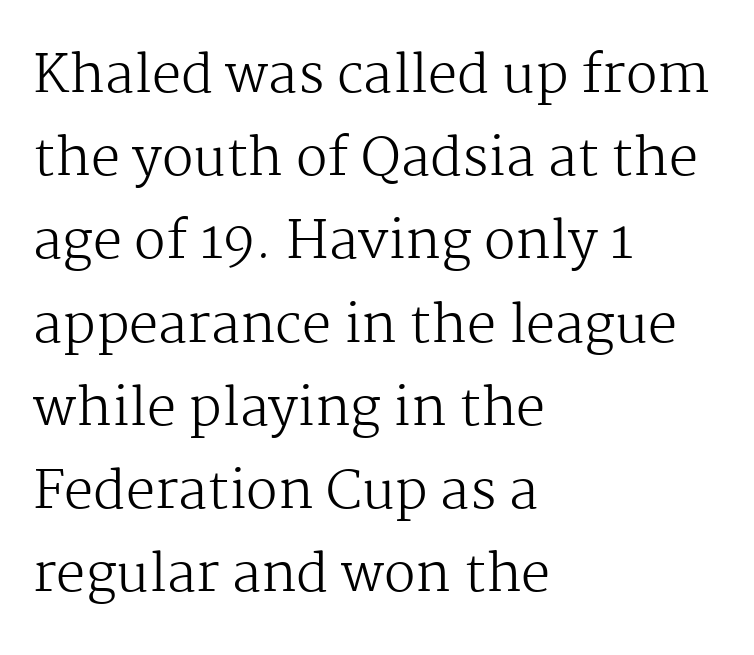
The image shows 52 px regular-weight serif type, upright; set left-aligned, normal line spacing (1.6x), normal letter spacing, not underlined; medium stroke contrast and a medium x-height.
